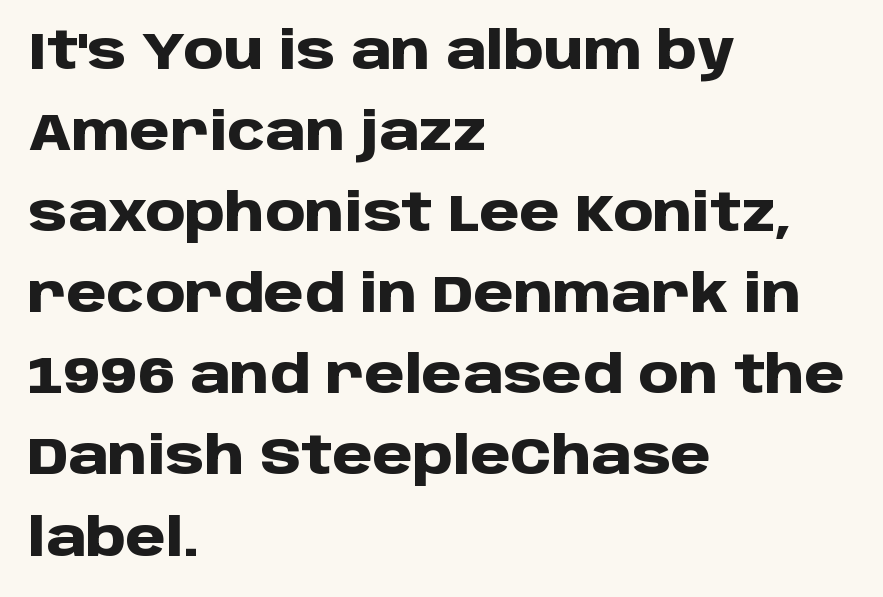
The image shows 51 px heavy sans-serif type, upright; set left-aligned, normal line spacing (1.59x), normal letter spacing, not underlined; low stroke contrast and a large x-height.
